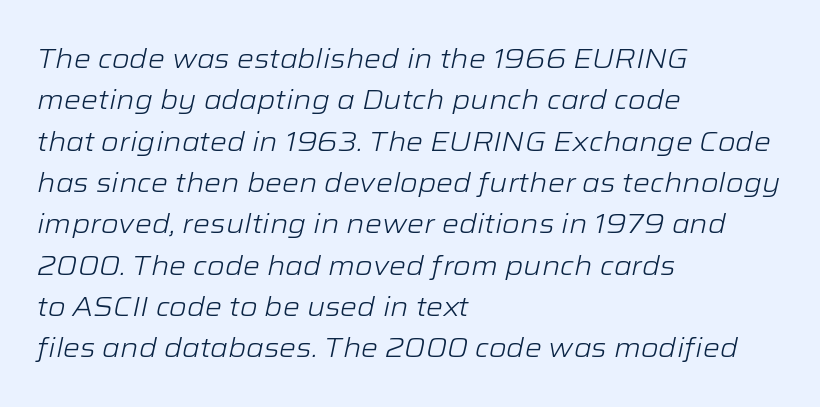
The compositor pushed each line to the left boundary. Baseline-to-baseline distance is the conventional proportion of letter height. The whole block is typeset with a tilt. The passage shown has conventional tracking throughout. Weight: not bold — regular or lighter.
